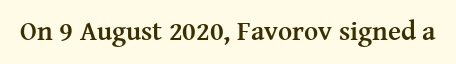
Q: Is the text bold? A: Yes.
Q: Is the text italic (slanted)? A: No, it is upright.
Q: Is the text underlined? A: No.
Q: Is the spacing between letters normal or unusually wide? A: Normal.
